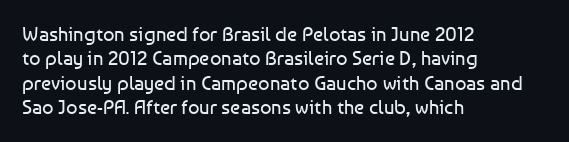
The image shows 20 px text type, upright; set left-aligned, line spacing 1.22x, normal letter spacing, not underlined.
